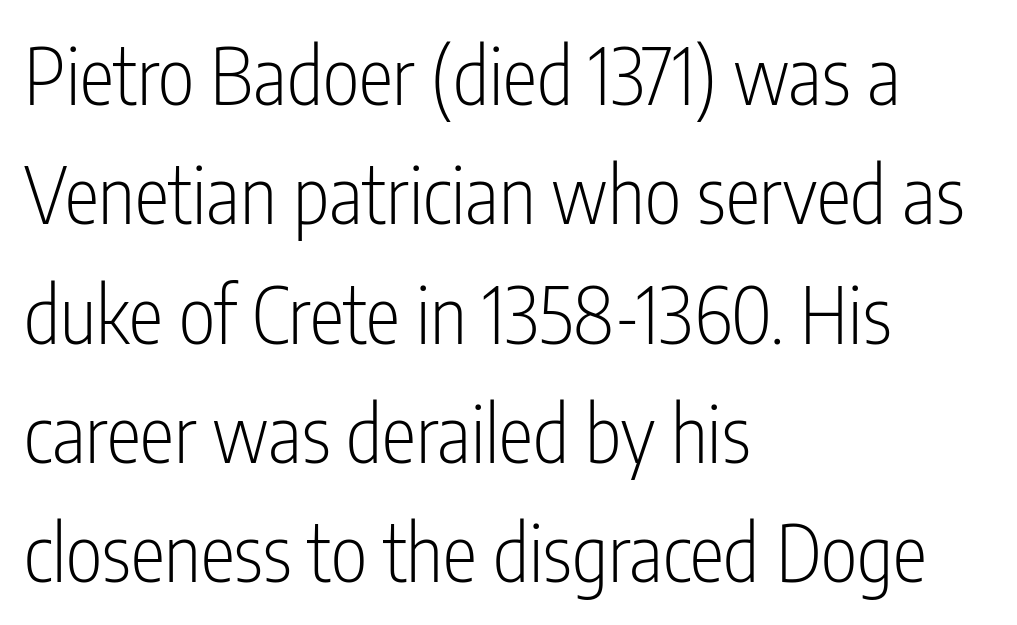
The rendering keeps characters at their native spacing. The line-height multiplier appears to be the usual default. Honestly, there is no underline to notice here at all. Type style note: lacks serifs. The text block is weighted toward the left margin, trailing off unevenly rightward. The rendering uses natural spacing where letterforms have individual widths.
